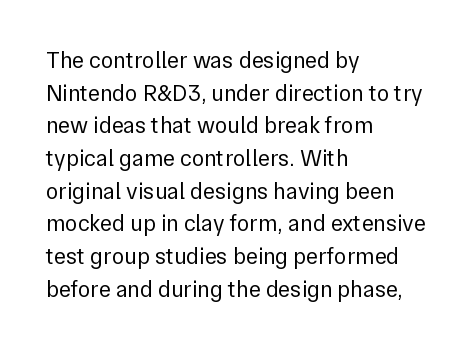
Q: Is the text bold? A: No.
Q: Is the text italic (slanted)? A: No, it is upright.
Q: Is the text underlined? A: No.
Q: How is the paragraph aligned? A: Left-aligned.
Q: Is the spacing between letters normal or unusually wide? A: Normal.
Q: Is the spacing between lines tight, normal or loose? A: Normal.
